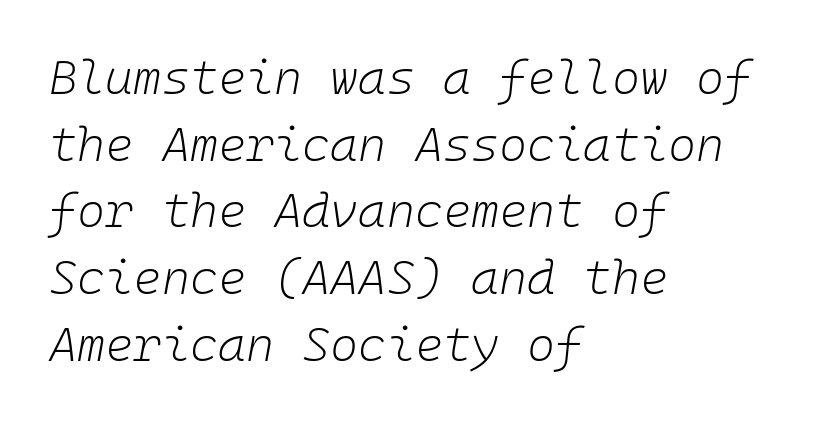
The image shows 48 px light type, italic (leaning right), monospaced; set left-aligned, normal line spacing (1.39x), normal letter spacing, not underlined; low stroke contrast and a medium x-height.
